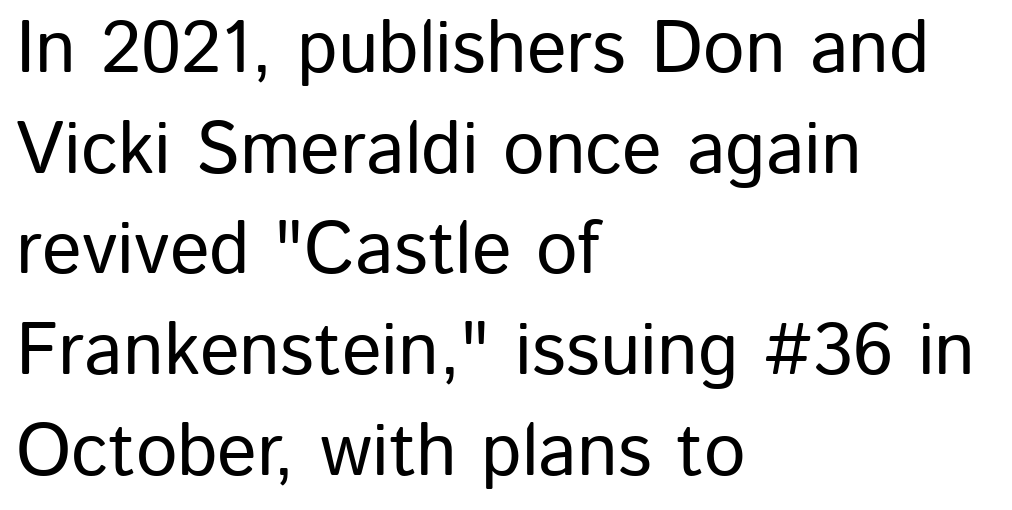
The designer left line spacing at the default. Each line starts at the same left margin while the right side varies. Nothing unusual about the tracking: characters are spaced as the font intends. These lines are composed in type without serifs. Words float on clear page, feet unadorned.
